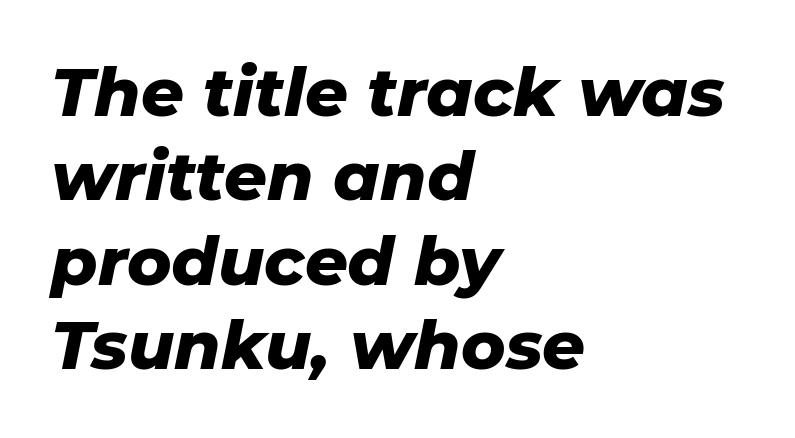
Students, note that the glyphs here touch the page at normal intervals. The glyphs are unaccompanied by any horizontal stroke below them. Alignment: flush left. Reading down the column, the eye jumps a familiar distance to each next line. The glyphs look as if they've been sheared to an angle. Varying glyph widths throughout — classic text-font behaviour.
